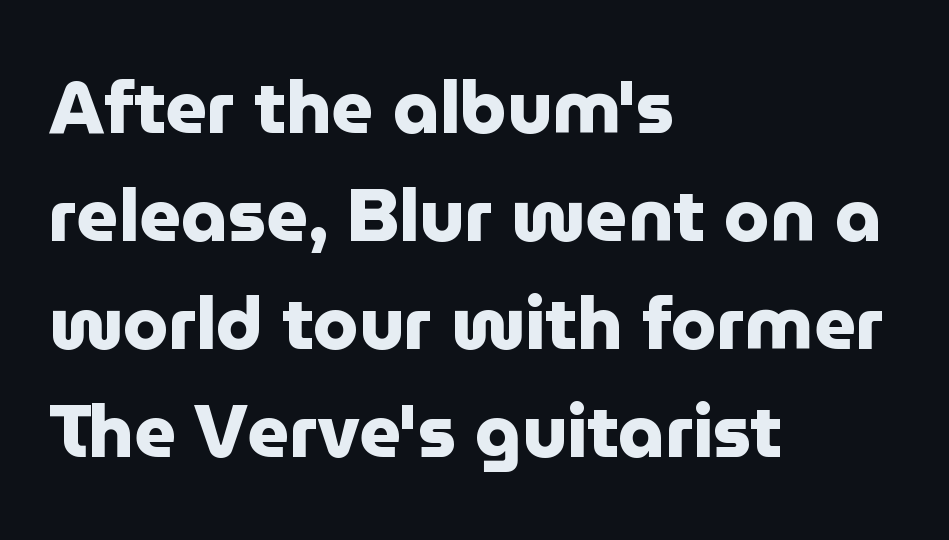
The image shows 73 px heavy sans-serif type, upright; set left-aligned, normal line spacing (1.48x), normal letter spacing, not underlined; low stroke contrast and a medium x-height.
